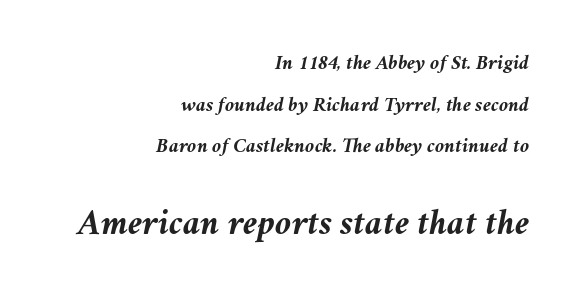
The image shows 37 px semibold type, italic (leaning right); set right-aligned, loose line spacing (1.98x), normal letter spacing, not underlined; the second (bottom) block is 1.76x larger; medium stroke contrast and a medium x-height.
